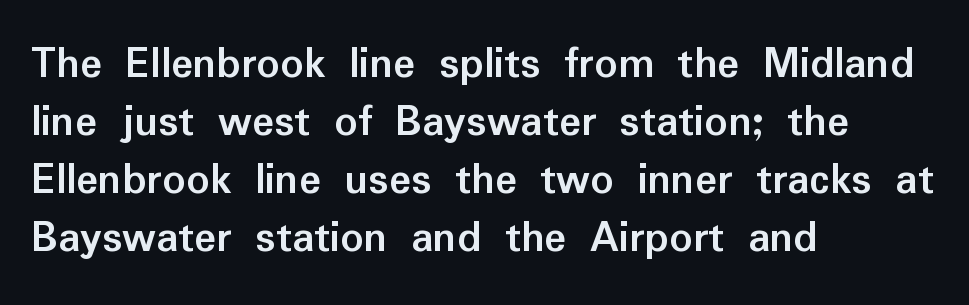
In terms of letterspacing, this is plain default setting. Is the block centered? No — it sits flush against the left margin. A full-strength bold gives these letters their thick strokes. Vertical strokes here are truly vertical.
